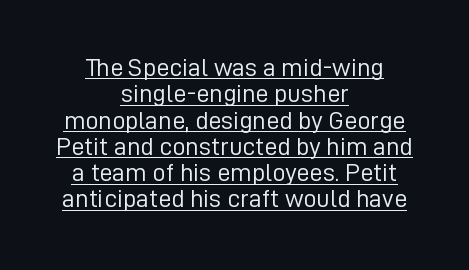
Q: Is the text bold? A: No.
Q: Is the text italic (slanted)? A: No, it is upright.
Q: Is the text underlined? A: Yes.
Q: How is the paragraph aligned? A: Centered.
Q: Is the spacing between letters normal or unusually wide? A: Normal.
Q: Is the spacing between lines tight, normal or loose? A: Tight.
